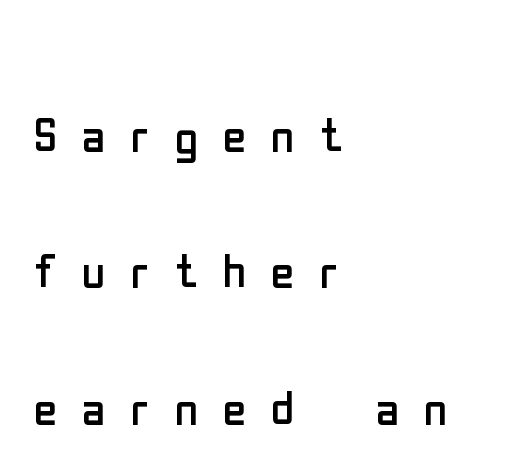
Q: Is the text bold? A: No.
Q: Is the text italic (slanted)? A: No, it is upright.
Q: Is the typeface a serif or a sans-serif typeface? A: Sans-serif.
Q: Is the text underlined? A: No.
Q: How is the paragraph aligned? A: Left-aligned.
Q: Is the spacing between letters normal or unusually wide? A: Unusually wide.
Q: Is the spacing between lines tight, normal or loose? A: Loose.
Q: Width (condensed, normal, or wide)? A: Condensed.
Q: Stroke contrast? A: Low.
Q: x-height? A: Medium.
Q: Monospaced? A: No.
